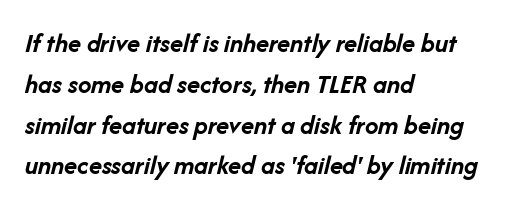
{"italic": "yes", "lean": "right", "slant_degrees": 14, "bold": "yes", "underline": "no", "align": "left", "line_spacing": "normal", "line_spacing_ratio": 1.51, "letter_spacing": "normal", "letter_spacing_em": 0.0, "glyph_px": 27}
